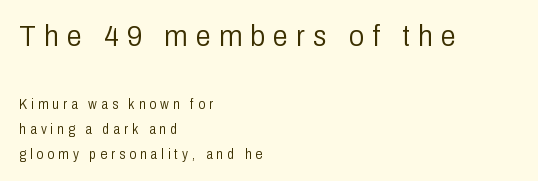
Q: Is the text bold? A: No.
Q: Is the text italic (slanted)? A: No, it is upright.
Q: Is the typeface a serif or a sans-serif typeface? A: Sans-serif.
Q: Is the text underlined? A: No.
Q: How is the paragraph aligned? A: Left-aligned.
Q: Is the spacing between letters normal or unusually wide? A: Unusually wide.
Q: Which block of text is set in a larger size, the first (top) or the second (bottom)? A: The first (top) one.
Q: Width (condensed, normal, or wide)? A: Condensed.
Q: Stroke contrast? A: Low.
Q: x-height? A: Medium.
Q: Monospaced? A: No.
